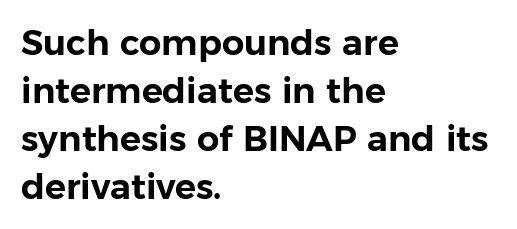
Q: Is the text italic (slanted)? A: No, it is upright.
Q: Is the typeface a serif or a sans-serif typeface? A: Sans-serif.
Q: Is the text underlined? A: No.
Q: How is the paragraph aligned? A: Left-aligned.
Q: Is the spacing between letters normal or unusually wide? A: Normal.
Q: Is the spacing between lines tight, normal or loose? A: Normal.
Q: Width (condensed, normal, or wide)? A: Normal.
Q: Stroke contrast? A: Low.
Q: x-height? A: Medium.
Q: Monospaced? A: No.
